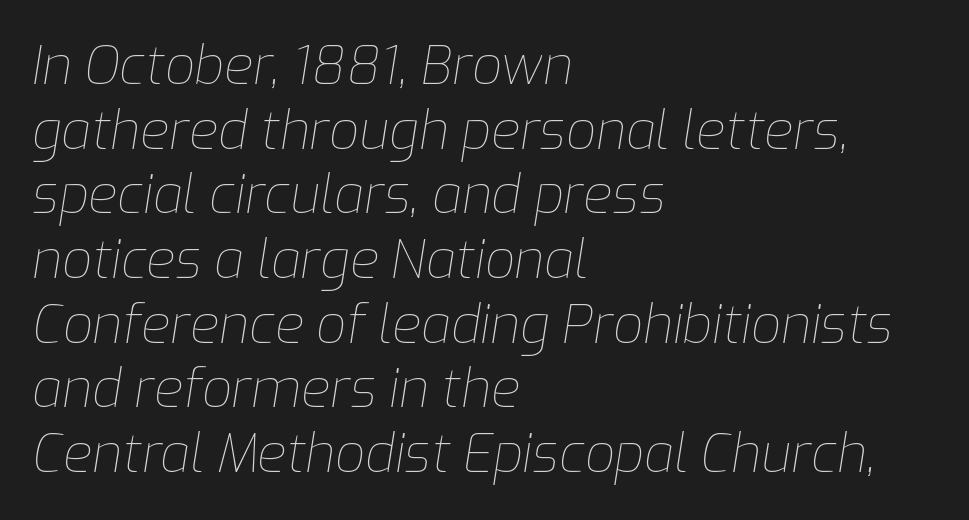
Q: Is the text bold? A: No.
Q: Is the text italic (slanted)? A: Yes, it leans right by about 9 degrees.
Q: Is the text underlined? A: No.
Q: How is the paragraph aligned? A: Left-aligned.
Q: Is the spacing between letters normal or unusually wide? A: Normal.
Q: Width (condensed, normal, or wide)? A: Normal.
Q: Stroke contrast? A: Low.
Q: x-height? A: Medium.
Q: Monospaced? A: No.
